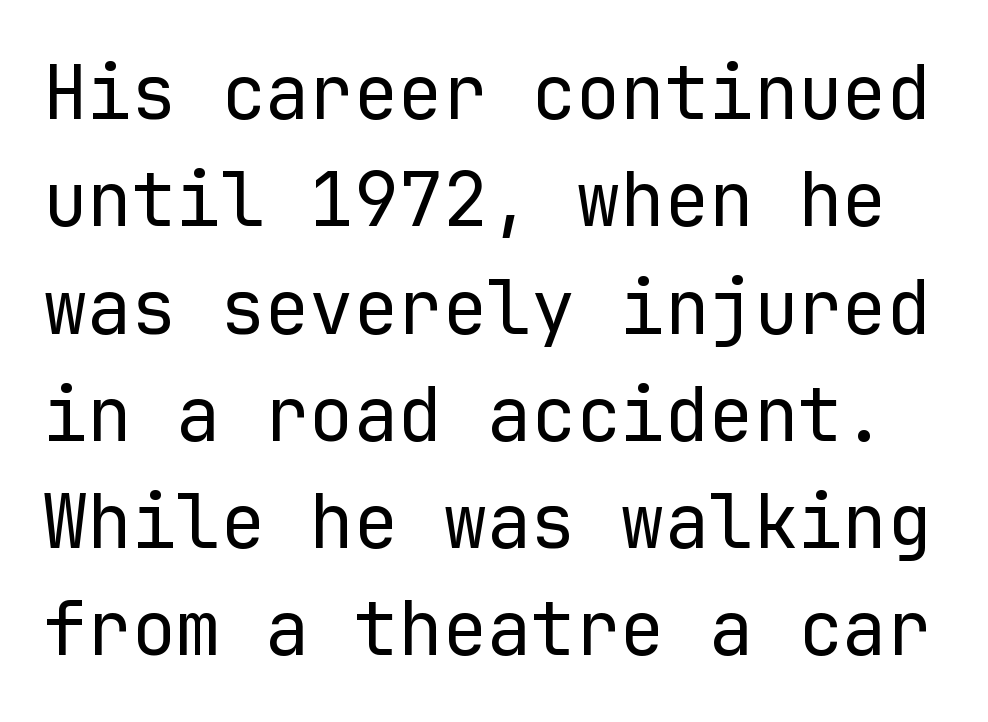
You could count columns in this text — the font is strictly monospaced. Caption: standard tracking, unaltered. Classification — sans serif. The typesetting does not lean heavy: it is not bold. Every stem runs plumb, perpendicular to the baseline.
